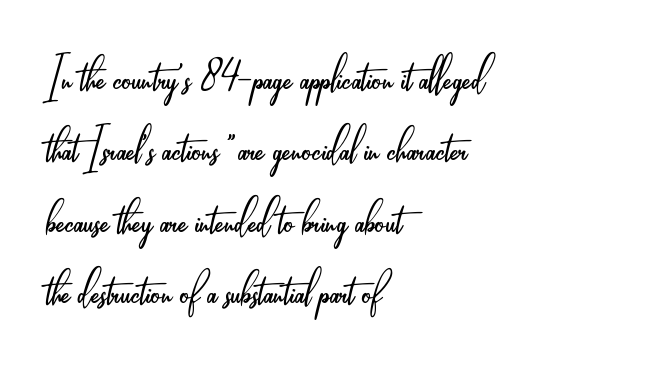
Q: Is the text bold? A: No.
Q: Is the text italic (slanted)? A: Yes.
Q: Is the typeface a serif or a sans-serif typeface? A: Sans-serif.
Q: Is the text underlined? A: No.
Q: How is the paragraph aligned? A: Left-aligned.
Q: Is the spacing between letters normal or unusually wide? A: Normal.
Q: Width (condensed, normal, or wide)? A: Condensed.
Q: Stroke contrast? A: Low.
Q: x-height? A: Small.
Q: Monospaced? A: No.
